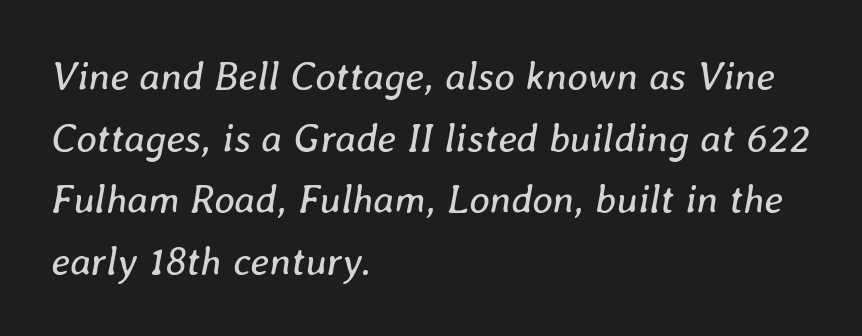
Q: Is the text bold? A: No.
Q: Is the text italic (slanted)? A: Yes, it leans right by about 8 degrees.
Q: Is the text underlined? A: No.
Q: How is the paragraph aligned? A: Left-aligned.
Q: Is the spacing between letters normal or unusually wide? A: Normal.
Q: Is the spacing between lines tight, normal or loose? A: Normal.
Q: Width (condensed, normal, or wide)? A: Normal.
Q: Stroke contrast? A: Low.
Q: x-height? A: Medium.
Q: Monospaced? A: No.
